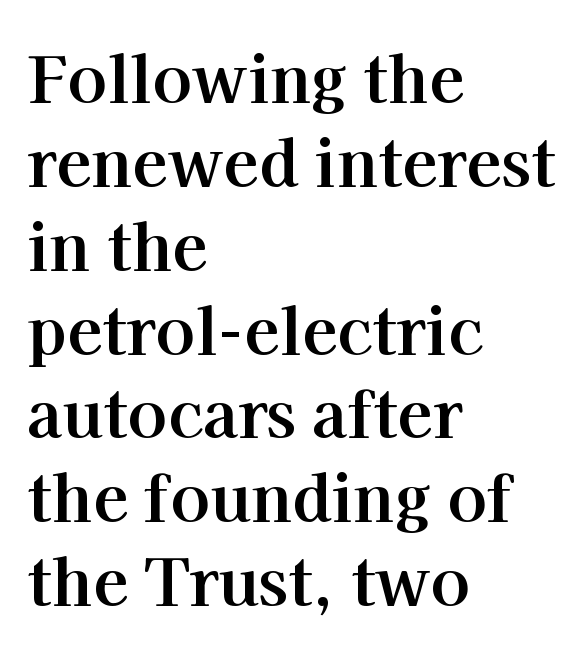
The image shows 65 px bold serif type, upright; set left-aligned, normal line spacing (1.29x), normal letter spacing, not underlined; high stroke contrast and a medium x-height.
